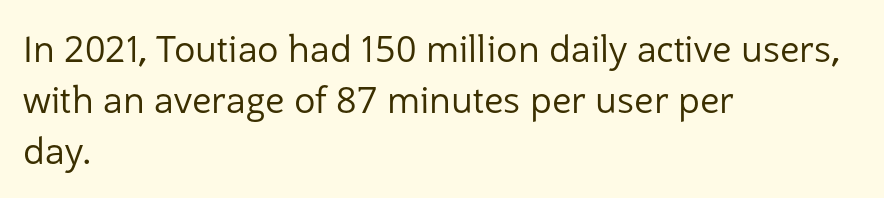
Weight: in the light-to-regular range. Posture: vertical. Each letter's strokes conclude bluntly, with no projecting serifs. Words appear dense and cohesive because spacing is normal.
